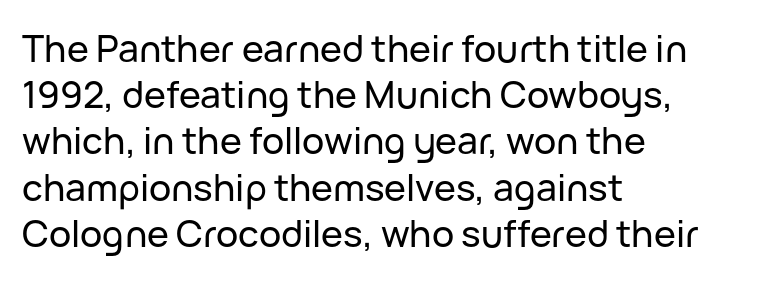
Between one letter and the next there's only the usual sliver of space. Type style note: lacks serifs. Horizontally, the lines are justified to the leading edge only. This is roman type, the default non-slanted kind. These lines are rendered in a variable-pitch font. The words here are not underlined.
